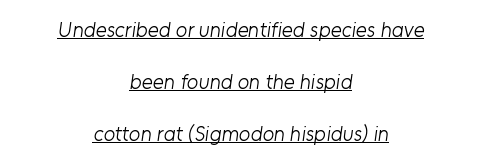
Q: Is the text bold? A: No.
Q: Is the text underlined? A: Yes.
Q: How is the paragraph aligned? A: Centered.
Q: Is the spacing between letters normal or unusually wide? A: Normal.
Q: Is the spacing between lines tight, normal or loose? A: Loose.
